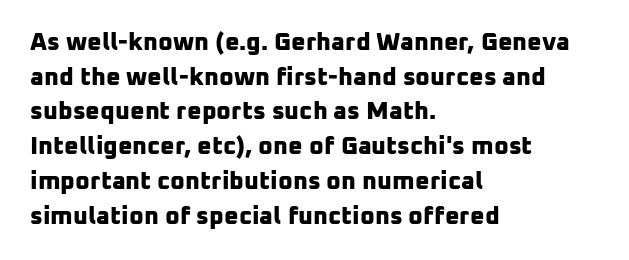
Q: Is the text bold? A: Yes.
Q: Is the text underlined? A: No.
Q: How is the paragraph aligned? A: Left-aligned.
Q: Is the spacing between letters normal or unusually wide? A: Normal.
Q: Is the spacing between lines tight, normal or loose? A: Normal.
